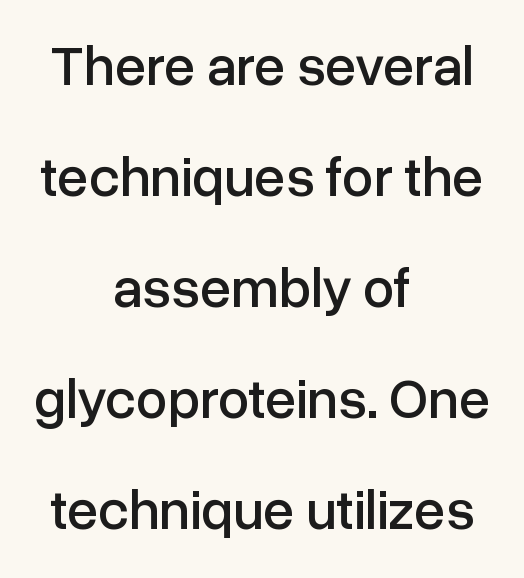
Type style note: lacks serifs. Notice how the passage keeps no hard edge, just a central spine. These lines are rendered in a variable-pitch font. Italic: no, the glyphs are upright roman.
